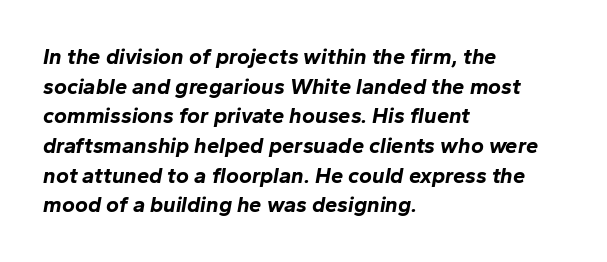
Q: Is the text bold? A: Yes.
Q: Is the text italic (slanted)? A: Yes, it leans right by about 10 degrees.
Q: Is the text underlined? A: No.
Q: How is the paragraph aligned? A: Left-aligned.
Q: Is the spacing between letters normal or unusually wide? A: Normal.
Q: Is the spacing between lines tight, normal or loose? A: Normal.
